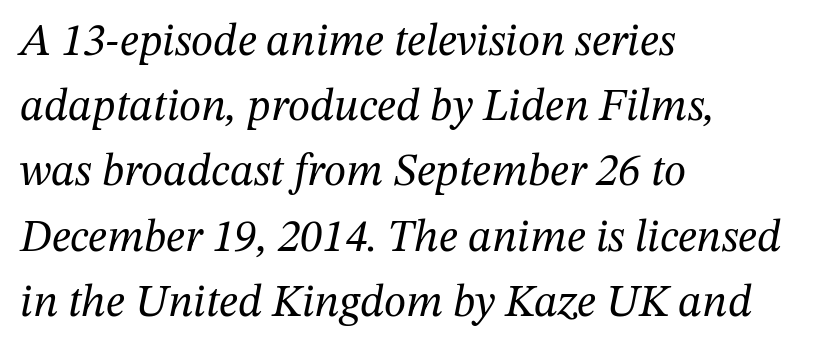
The image shows 45 px regular-weight serif type, italic (leaning right); set left-aligned, normal line spacing (1.45x), normal letter spacing, not underlined; medium stroke contrast and a medium x-height.
